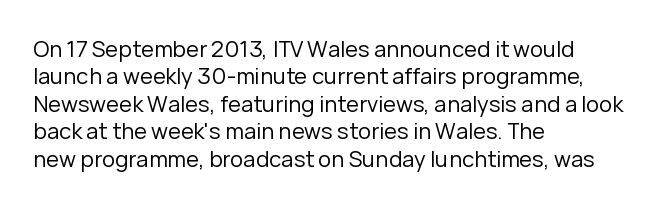
The image shows 22 px text type, upright; set left-aligned, normal line spacing (1.25x), normal letter spacing, not underlined.
